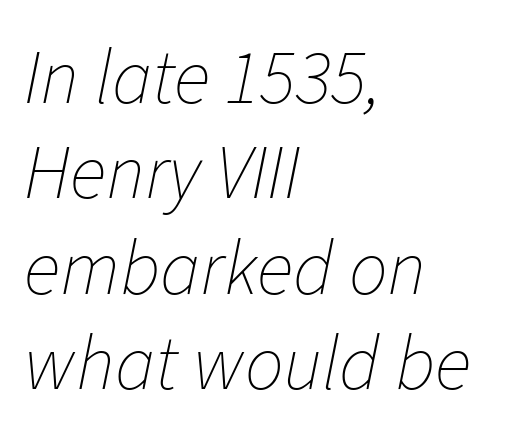
{"italic": "yes", "lean": "right", "slant_degrees": 11, "bold": "no", "weight": "thin", "width": "normal", "stroke_contrast": "low", "x_height": "medium", "monospaced": "no", "underline": "no", "align": "left", "line_spacing_ratio": 1.24, "letter_spacing": "normal", "letter_spacing_em": 0.0, "glyph_px": 77}
